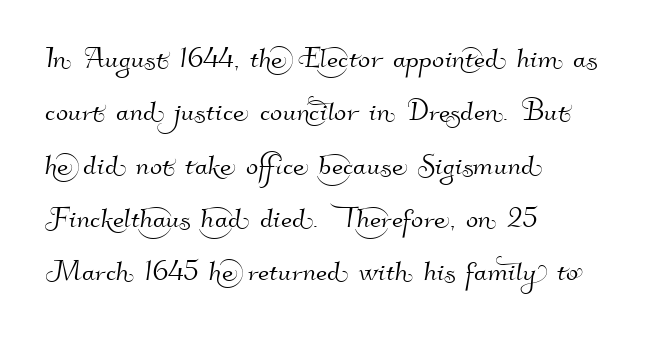
{"serif": "no", "width": "normal", "stroke_contrast": "high", "x_height": "small", "monospaced": "no", "underline": "no", "align": "left", "line_spacing": "normal", "line_spacing_ratio": 1.48, "letter_spacing": "normal", "letter_spacing_em": 0.0, "glyph_px": 36}
